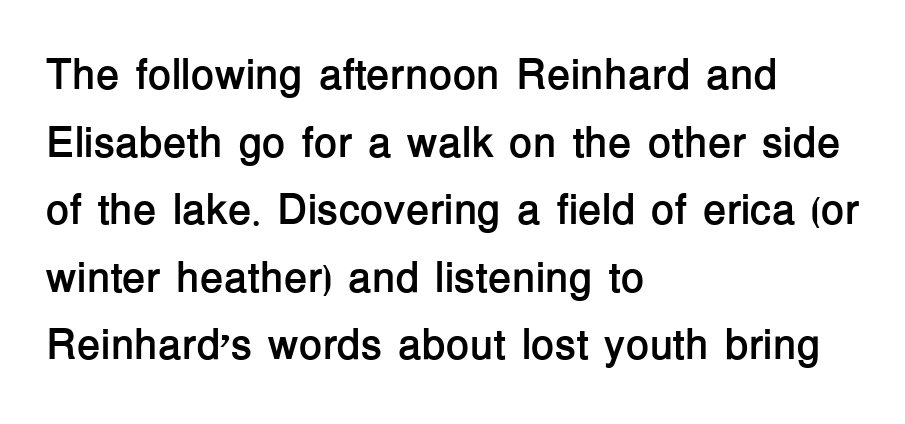
Q: Is the text bold? A: Yes.
Q: Is the text italic (slanted)? A: No, it is upright.
Q: Is the typeface a serif or a sans-serif typeface? A: Sans-serif.
Q: Is the text underlined? A: No.
Q: How is the paragraph aligned? A: Left-aligned.
Q: Is the spacing between letters normal or unusually wide? A: Normal.
Q: Is the spacing between lines tight, normal or loose? A: Normal.
Q: Width (condensed, normal, or wide)? A: Normal.
Q: Stroke contrast? A: Low.
Q: x-height? A: Medium.
Q: Monospaced? A: No.
